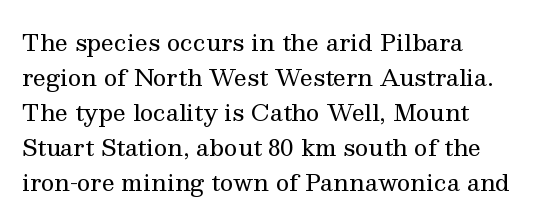
The image shows 23 px text type, upright; set left-aligned, normal line spacing (1.52x), normal letter spacing, not underlined.
